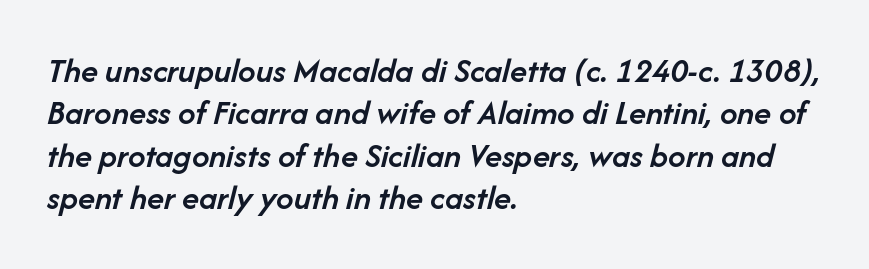
The image shows 35 px semibold type, italic (leaning right); set left-aligned, line spacing 1.21x, normal letter spacing, not underlined; low stroke contrast and a medium x-height.
